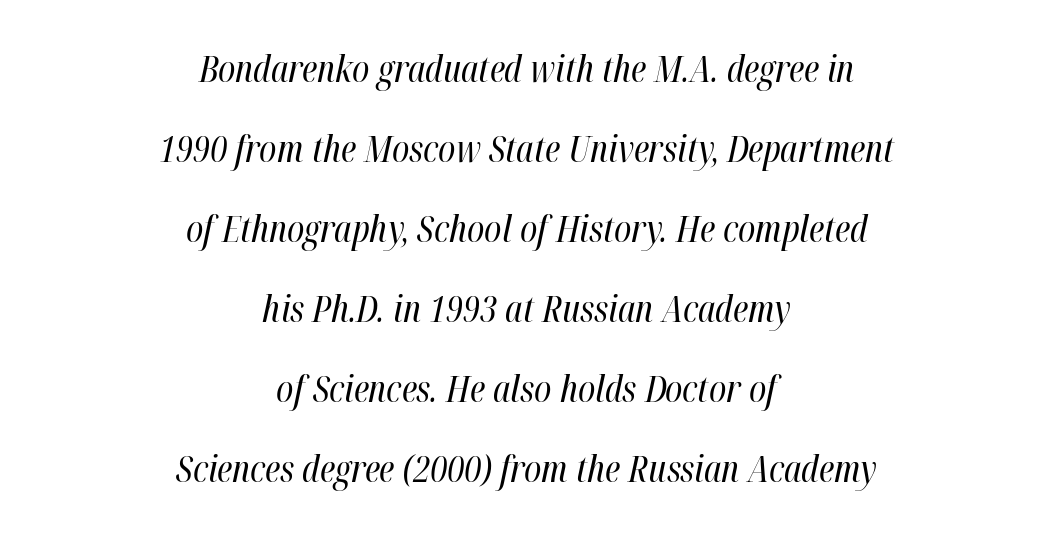
The image shows 37 px regular-weight, condensed type, italic (leaning right); set centered, loose line spacing (2.16x), normal letter spacing, not underlined; high stroke contrast and a medium x-height.
